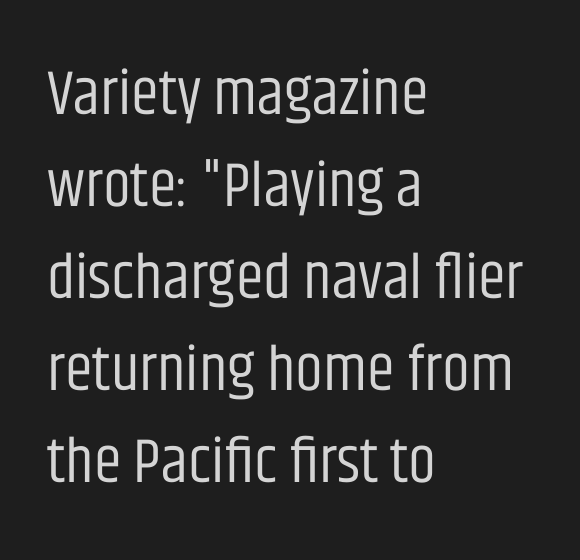
This is roman type, the default non-slanted kind. Left-aligned paragraph, ragged on the right. Words float on clear page, feet unadorned. Vertical spacing — default. The weight would be labelled regular, book, light, or lighter still. You could not count columns in this text — the font is proportionally spaced.
